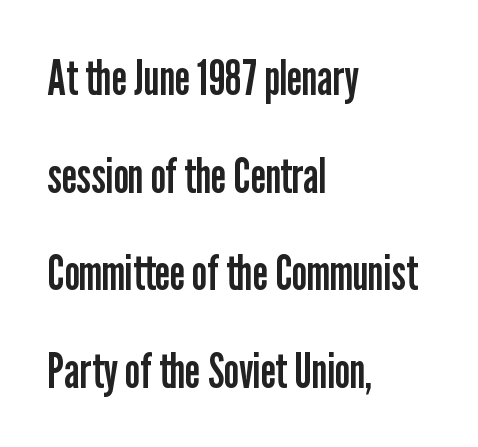
Q: Is the text bold? A: No.
Q: Is the text italic (slanted)? A: No, it is upright.
Q: Is the typeface a serif or a sans-serif typeface? A: Sans-serif.
Q: Is the text underlined? A: No.
Q: How is the paragraph aligned? A: Left-aligned.
Q: Is the spacing between letters normal or unusually wide? A: Normal.
Q: Is the spacing between lines tight, normal or loose? A: Loose.
Q: Width (condensed, normal, or wide)? A: Condensed.
Q: Stroke contrast? A: Low.
Q: x-height? A: Medium.
Q: Monospaced? A: No.
